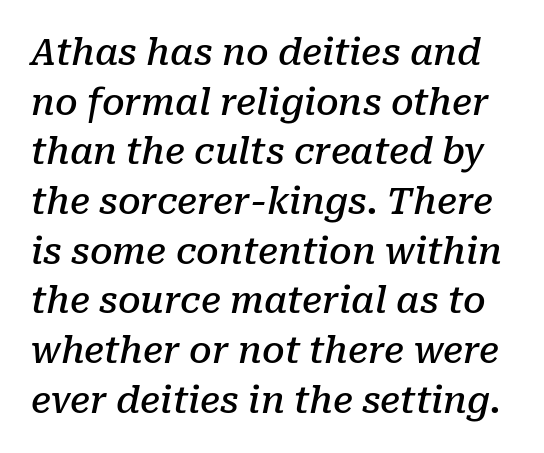
Each row of text sits above clean, open space. Observe the serifs anchoring each vertical stroke in this sample. Posture: slanted. A bit beefed up — I'd call it semibold rather than bold. You could call the tracking neutral — neither tight nor loose. Proportional: the letters do not fall into vertical columns.
